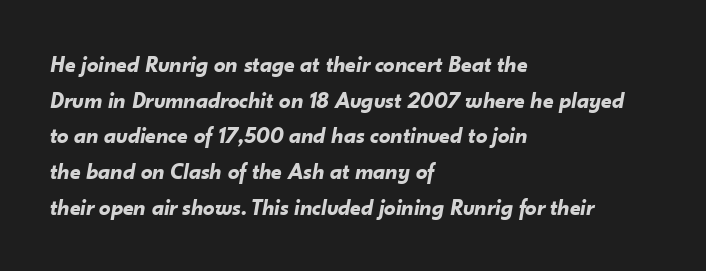
The image shows 23 px bold type, italic (leaning right); set left-aligned, normal line spacing (1.55x), normal letter spacing, not underlined.
